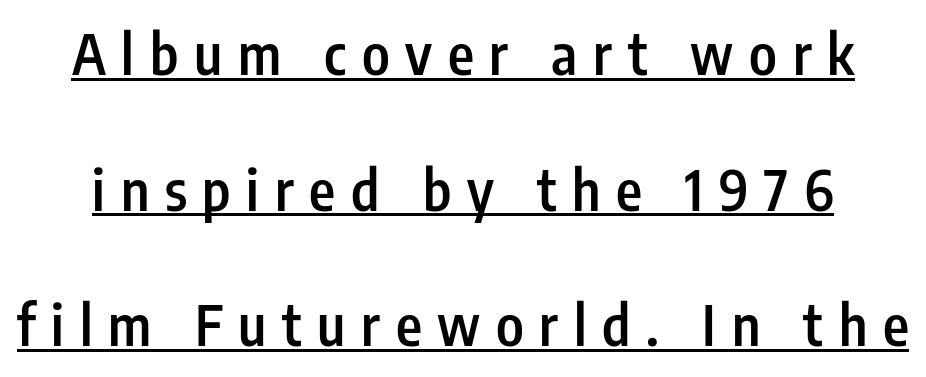
The image shows 56 px semibold, condensed sans-serif type, upright; set loose line spacing (2.42x), unusually wide letter spacing (+0.28 em), underlined; low stroke contrast and a medium x-height.
